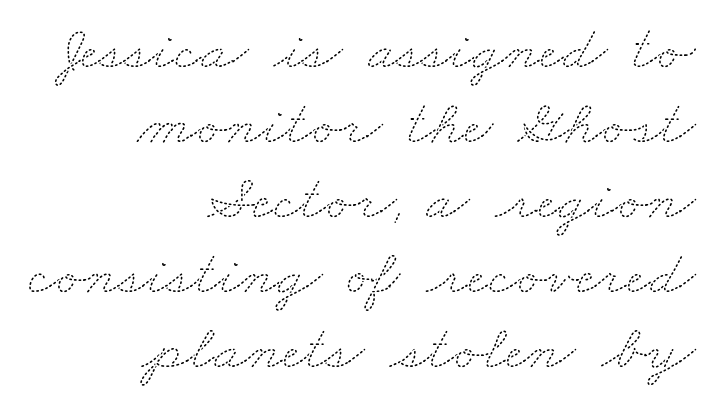
Q: Is the text bold? A: No.
Q: Is the text underlined? A: No.
Q: How is the paragraph aligned? A: Right-aligned.
Q: Is the spacing between letters normal or unusually wide? A: Normal.
Q: Width (condensed, normal, or wide)? A: Wide.
Q: Stroke contrast? A: Medium.
Q: x-height? A: Small.
Q: Monospaced? A: No.
